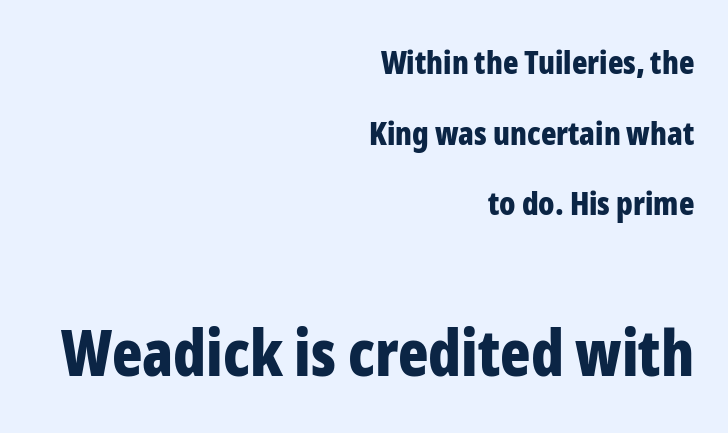
You can tell from the bare stems that sans-serif type was used. Any mark beneath the type? The region is blank. The following chunk of copy outweighs the initial chunk in type size. Its strokes are broad and dark, the hallmark of bold type.
